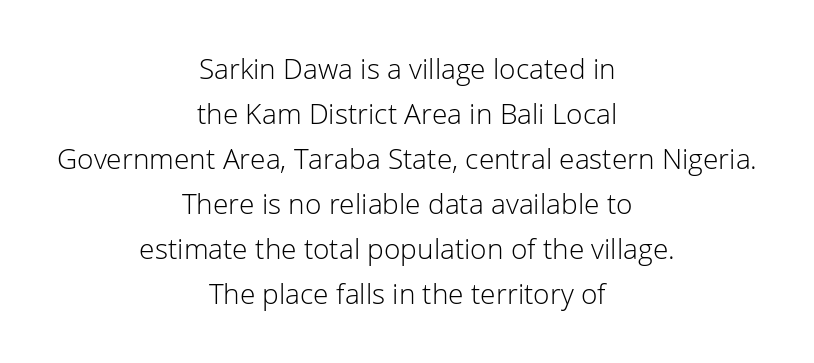
{"serif": "no", "italic": "no", "bold": "no", "weight": "light", "width": "normal", "stroke_contrast": "low", "x_height": "medium", "monospaced": "no", "underline": "no", "align": "center", "line_spacing": "normal", "line_spacing_ratio": 1.61, "letter_spacing": "normal", "letter_spacing_em": 0.0, "glyph_px": 28}
